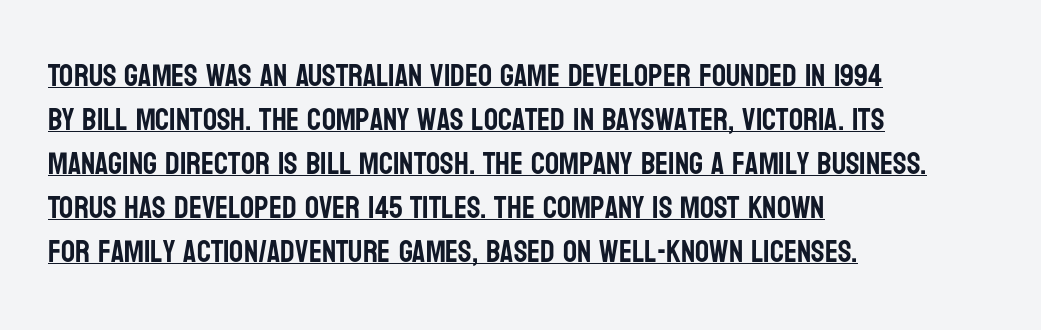
{"serif": "no", "italic": "no", "width": "condensed", "stroke_contrast": "low", "x_height": "large", "monospaced": "no", "underline": "yes", "align": "left", "line_spacing": "normal", "line_spacing_ratio": 1.42, "letter_spacing": "normal", "letter_spacing_em": 0.0, "glyph_px": 31}
